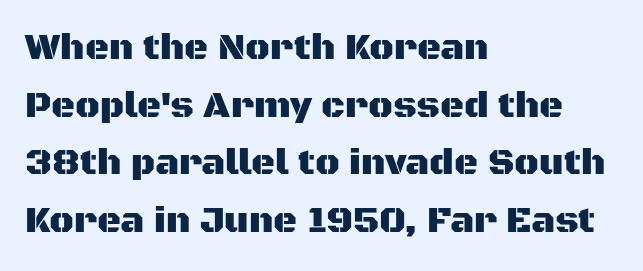
{"serif": "no", "italic": "no", "width": "normal", "stroke_contrast": "medium", "x_height": "large", "monospaced": "no", "underline": "no", "align": "left", "line_spacing": "normal", "line_spacing_ratio": 1.56, "letter_spacing": "normal", "letter_spacing_em": 0.0, "glyph_px": 37}
